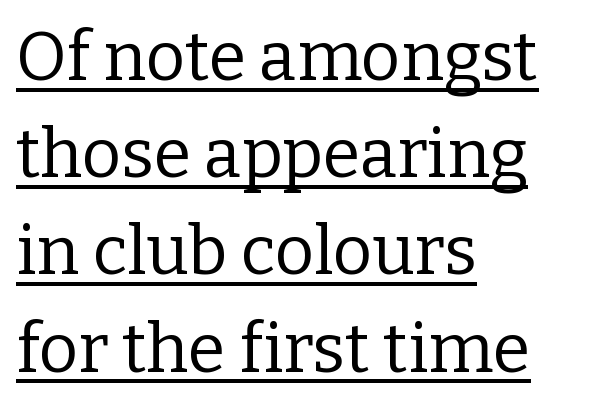
{"serif": "yes", "italic": "no", "bold": "no", "weight": "regular", "width": "normal", "stroke_contrast": "low", "x_height": "medium", "monospaced": "no", "underline": "yes", "align": "left", "line_spacing": "normal", "line_spacing_ratio": 1.43, "letter_spacing": "normal", "letter_spacing_em": 0.0, "glyph_px": 68}
